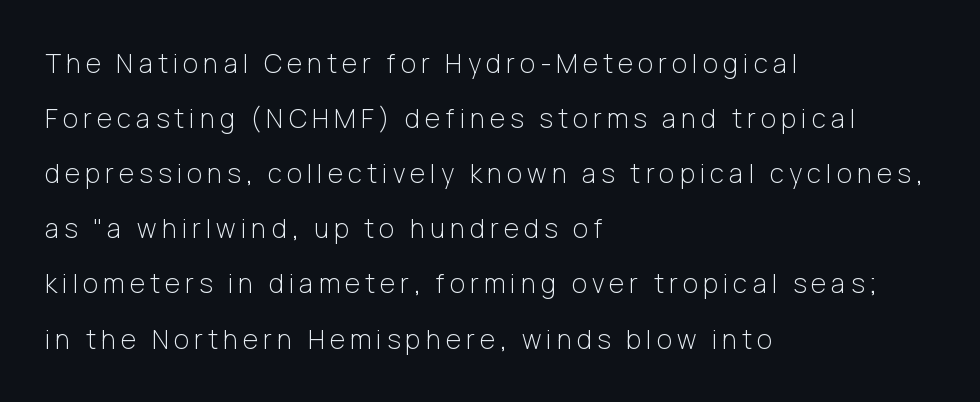
Posture: straight, roman, zero tilt. The baseline area is clear. Letters have the restrained weight of plain body copy at most. The compositor pushed each line to the left boundary. The gaps between neighbouring characters are conspicuously large.
